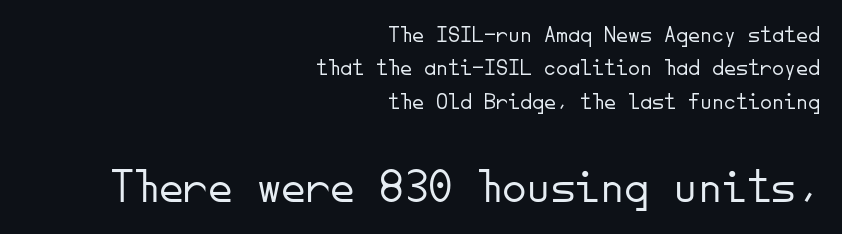
Beneath every word, the page is bare. Standard letterfit; no display-style spreading of the glyphs. Typeset ragged left — the right edge is the straight one. Each letter's strokes conclude bluntly, with no projecting serifs. Bigger letters appear in the bottom chunk; the top chunk is reduced.
